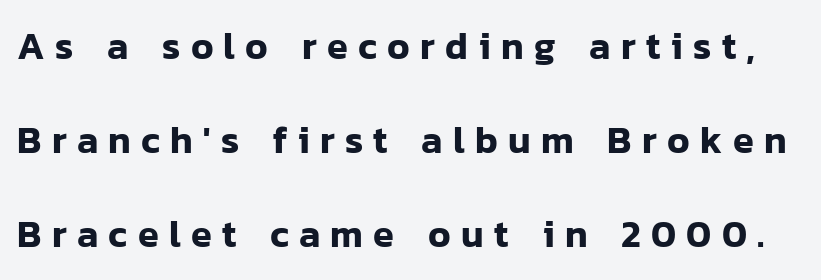
Q: Is the text italic (slanted)? A: No, it is upright.
Q: Is the typeface a serif or a sans-serif typeface? A: Sans-serif.
Q: Is the text underlined? A: No.
Q: Is the spacing between letters normal or unusually wide? A: Unusually wide.
Q: Is the spacing between lines tight, normal or loose? A: Loose.
Q: Width (condensed, normal, or wide)? A: Normal.
Q: Stroke contrast? A: Low.
Q: x-height? A: Medium.
Q: Monospaced? A: No.
